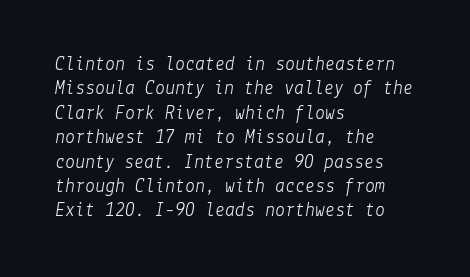
Stroke mass is kept to a normal reading level or below. Descenders hang freely into open space. Teacher's note: observe the even left margin — that is flush-left alignment. Is the type slanted? Yes — the strokes lean at a clear angle. Inter-character spacing is left at the font's built-in metrics.
